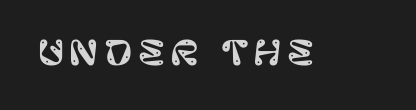
Q: Is the text italic (slanted)? A: Yes.
Q: Is the typeface a serif or a sans-serif typeface? A: Sans-serif.
Q: Is the text underlined? A: No.
Q: Width (condensed, normal, or wide)? A: Normal.
Q: Stroke contrast? A: Low.
Q: x-height? A: Large.
Q: Monospaced? A: No.
